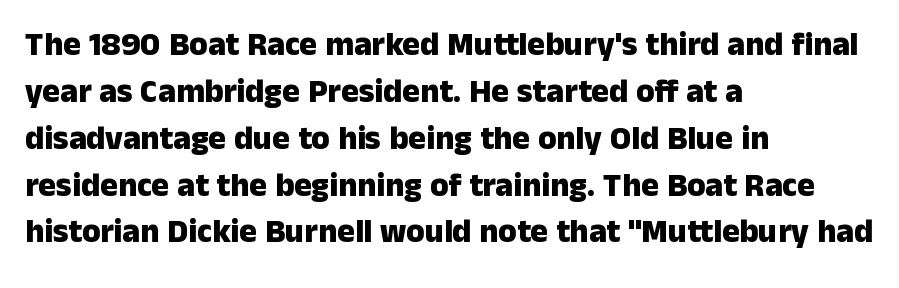
{"serif": "no", "italic": "no", "bold": "yes", "weight": "heavy", "width": "normal", "stroke_contrast": "low", "x_height": "medium", "monospaced": "no", "underline": "no", "align": "left", "line_spacing": "normal", "line_spacing_ratio": 1.42, "letter_spacing": "normal", "letter_spacing_em": 0.0, "glyph_px": 33}
